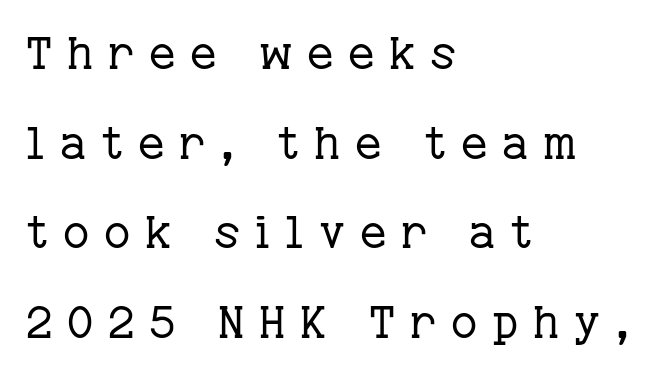
The image shows 45 px regular-weight serif type, upright; set left-aligned, loose line spacing (1.99x), unusually wide letter spacing (+0.33 em), not underlined; low stroke contrast and a medium x-height.
